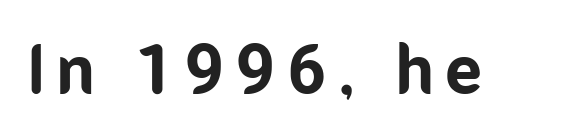
Q: Is the text bold? A: Yes.
Q: Is the text italic (slanted)? A: No, it is upright.
Q: Is the typeface a serif or a sans-serif typeface? A: Sans-serif.
Q: Is the text underlined? A: No.
Q: Width (condensed, normal, or wide)? A: Condensed.
Q: Stroke contrast? A: Low.
Q: x-height? A: Medium.
Q: Monospaced? A: No.
